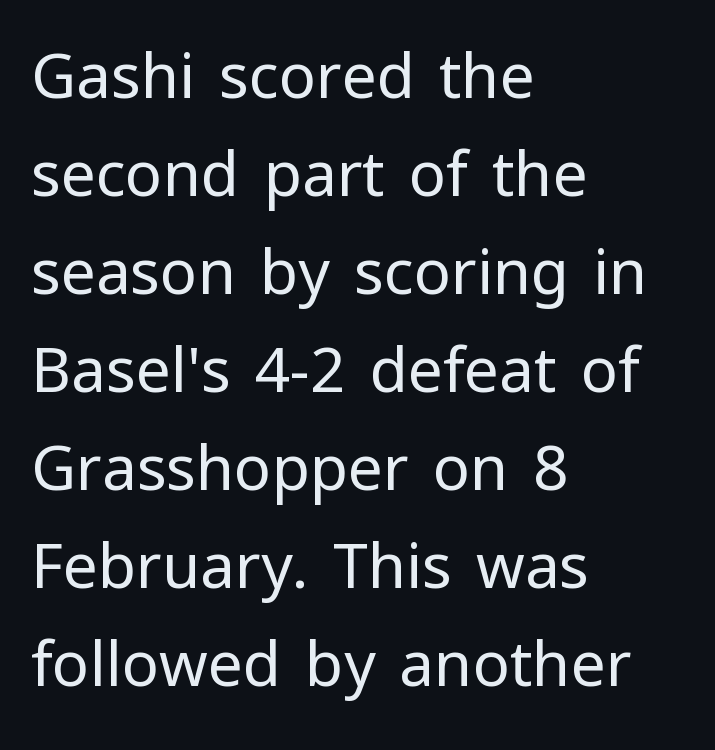
The image shows 62 px regular-weight sans-serif type, upright; set left-aligned, normal line spacing (1.58x), normal letter spacing, not underlined; low stroke contrast and a medium x-height.
